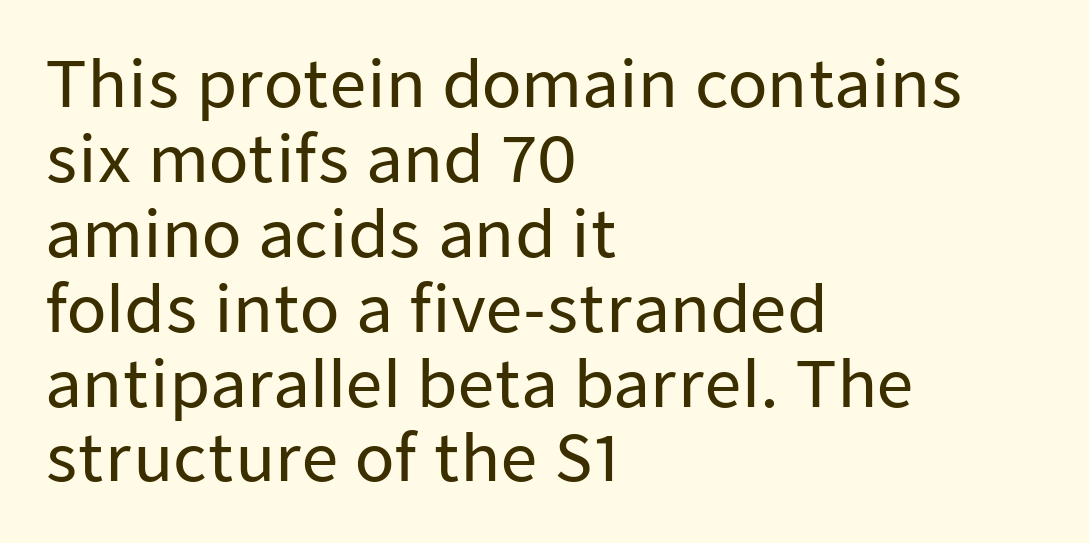
Words float on clear page, feet unadorned. This sample uses a sans-serif face. The paragraph shown leans on its left margin. What stands out about the letter spacing? Nothing — it is the standard amount. Note the varied advance widths — an 'i' is clearly narrower than an 'm'.
